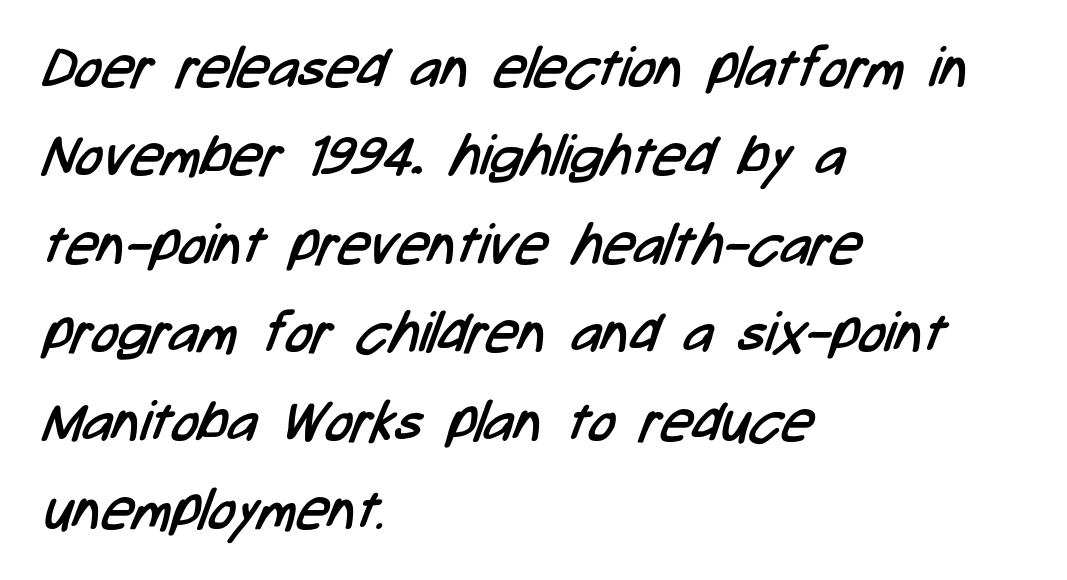
{"serif": "no", "bold": "no", "weight": "regular", "width": "condensed", "stroke_contrast": "low", "x_height": "medium", "monospaced": "no", "underline": "no", "align": "left", "line_spacing": "normal", "line_spacing_ratio": 1.58, "letter_spacing": "normal", "letter_spacing_em": 0.0, "glyph_px": 56}
